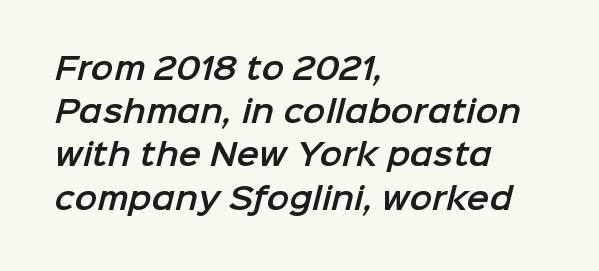
Q: Is the typeface a serif or a sans-serif typeface? A: Sans-serif.
Q: Is the text underlined? A: No.
Q: How is the paragraph aligned? A: Left-aligned.
Q: Is the spacing between letters normal or unusually wide? A: Normal.
Q: Is the spacing between lines tight, normal or loose? A: Normal.
Q: Width (condensed, normal, or wide)? A: Normal.
Q: Stroke contrast? A: Low.
Q: x-height? A: Medium.
Q: Monospaced? A: No.
